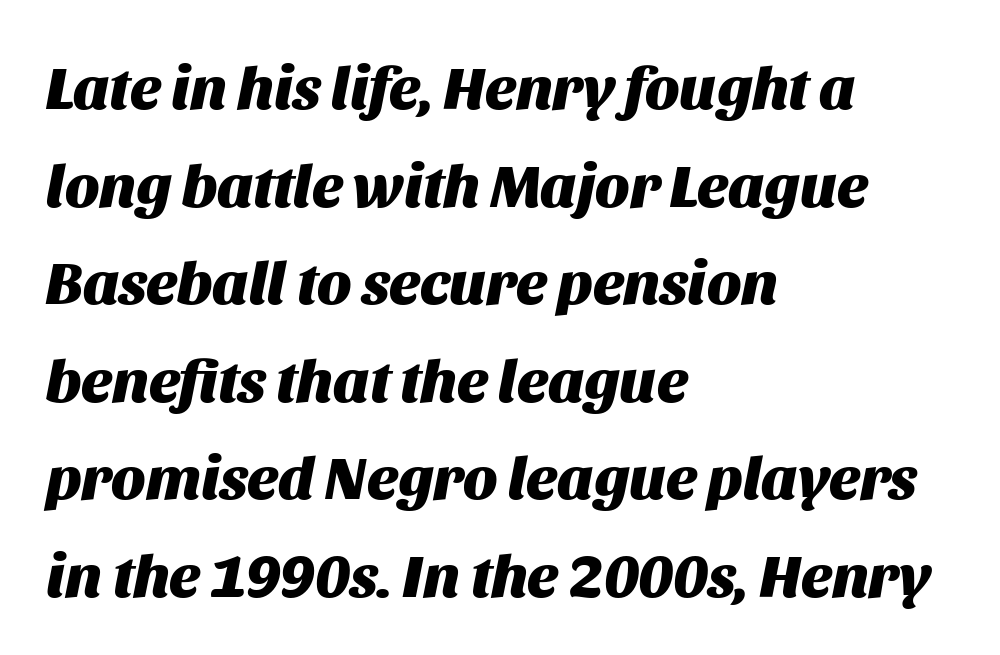
Q: Is the text bold? A: Yes.
Q: Is the text italic (slanted)? A: Yes, it leans right by about 11 degrees.
Q: Is the text underlined? A: No.
Q: How is the paragraph aligned? A: Left-aligned.
Q: Is the spacing between letters normal or unusually wide? A: Normal.
Q: Is the spacing between lines tight, normal or loose? A: Normal.
Q: Width (condensed, normal, or wide)? A: Normal.
Q: Stroke contrast? A: Medium.
Q: x-height? A: Large.
Q: Monospaced? A: No.
